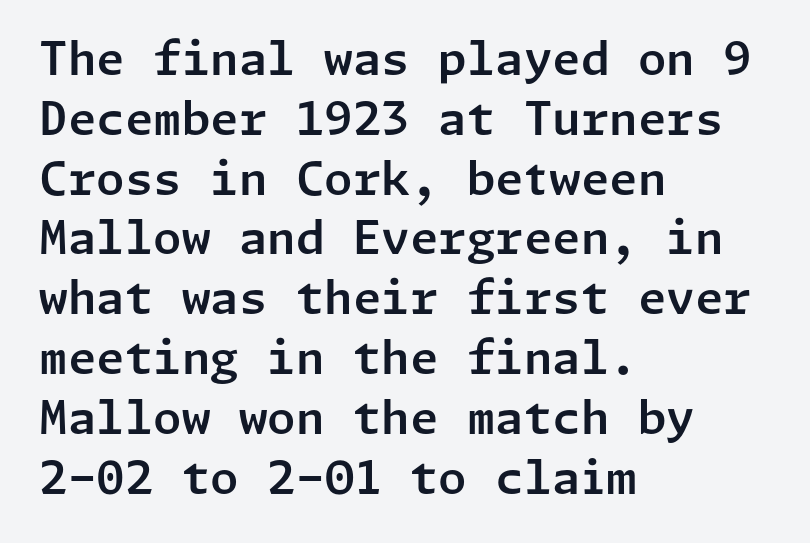
Q: Is the text italic (slanted)? A: No, it is upright.
Q: Is the typeface a serif or a sans-serif typeface? A: Sans-serif.
Q: Is the text underlined? A: No.
Q: How is the paragraph aligned? A: Left-aligned.
Q: Is the spacing between letters normal or unusually wide? A: Normal.
Q: Is the spacing between lines tight, normal or loose? A: Normal.
Q: Width (condensed, normal, or wide)? A: Normal.
Q: Stroke contrast? A: Low.
Q: x-height? A: Medium.
